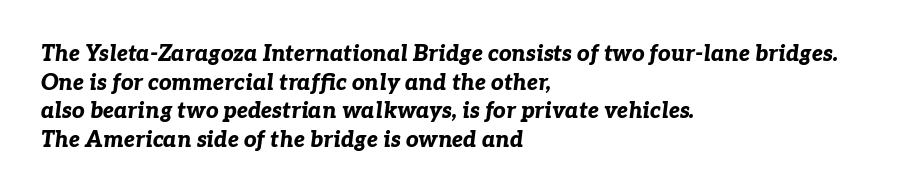
Summary of vertical rhythm: regular, with standard interline spacing. Tall strokes in this sample are angled rather than plumb. Does extra space separate the letters? No, they use regular spacing. The gap between lines stays unmarked.
